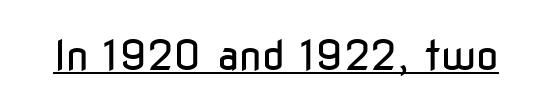
The image shows 41 px regular-weight, condensed sans-serif type, upright; set normal letter spacing, underlined; low stroke contrast and a medium x-height.
